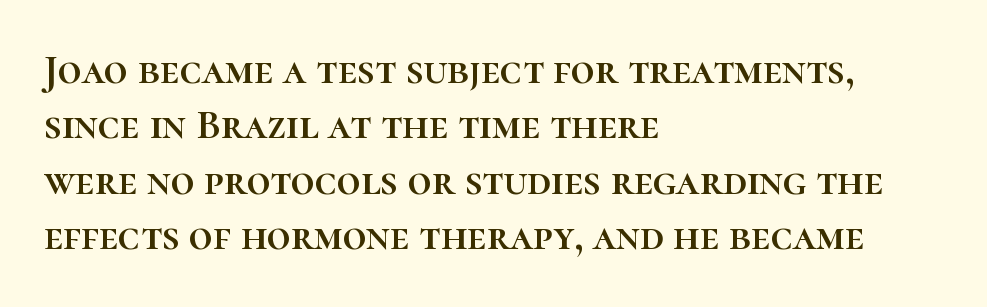
A student would call this left alignment; a typographer would say flush left, rag right. Students, observe: this is what conventionally led text looks like. Rule under the text: the space is simply empty. Varying glyph widths throughout — classic text-font behaviour.
